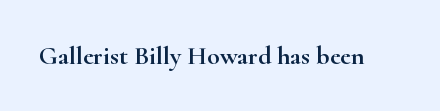
Q: Is the text italic (slanted)? A: No, it is upright.
Q: Is the text underlined? A: No.
Q: Is the spacing between letters normal or unusually wide? A: Normal.
